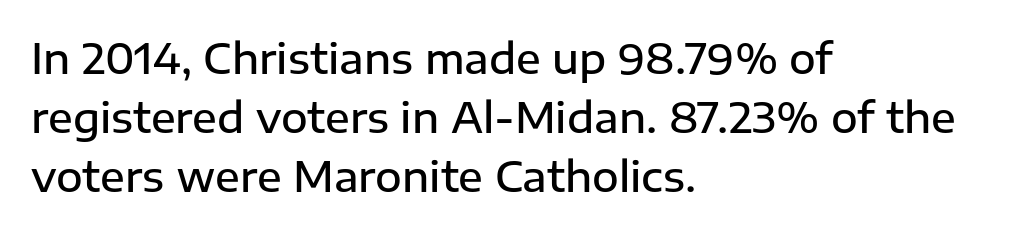
{"serif": "no", "italic": "no", "bold": "semi", "weight": "semibold", "width": "normal", "stroke_contrast": "low", "x_height": "medium", "monospaced": "no", "underline": "no", "align": "left", "line_spacing": "normal", "line_spacing_ratio": 1.44, "letter_spacing": "normal", "letter_spacing_em": 0.0, "glyph_px": 41}
